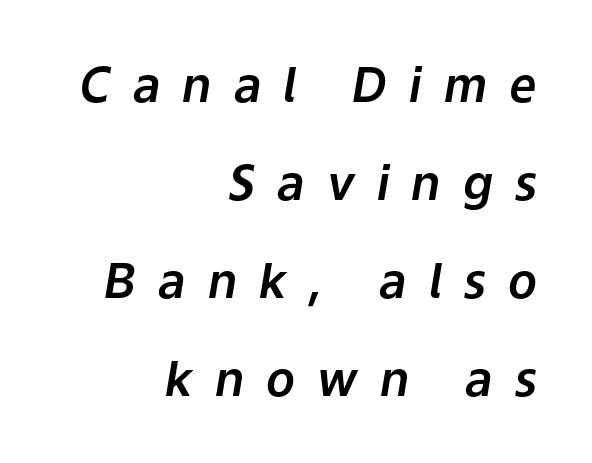
{"italic": "yes", "lean": "right", "slant_degrees": 9, "width": "normal", "stroke_contrast": "low", "x_height": "medium", "monospaced": "no", "underline": "no", "align": "right", "line_spacing": "loose", "line_spacing_ratio": 2.04, "letter_spacing": "wide", "letter_spacing_em": 0.46, "glyph_px": 48}
